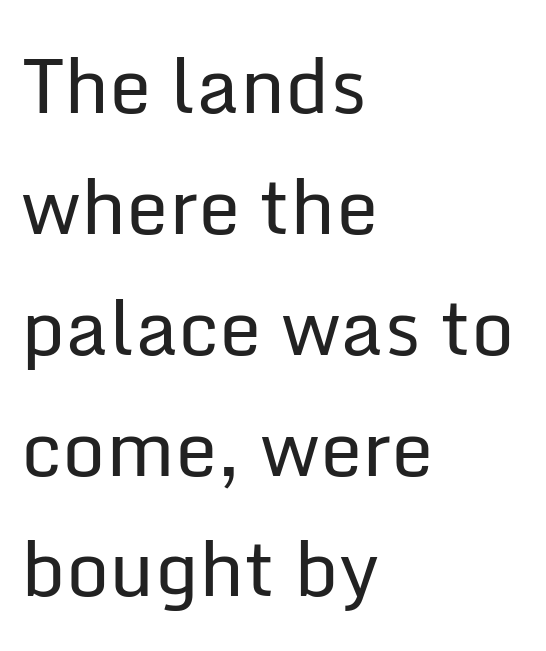
The image shows 76 px regular-weight sans-serif type, upright; set left-aligned, normal line spacing (1.59x), normal letter spacing, not underlined; low stroke contrast and a medium x-height.
